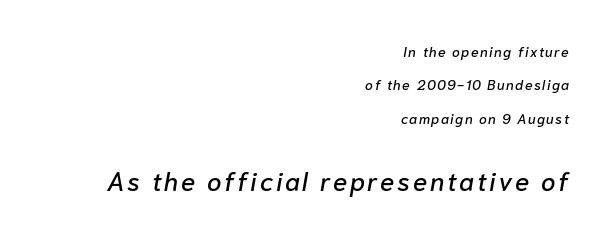
Q: Is the text italic (slanted)? A: Yes, it leans right by about 10 degrees.
Q: Is the text underlined? A: No.
Q: How is the paragraph aligned? A: Right-aligned.
Q: Is the spacing between lines tight, normal or loose? A: Loose.
Q: Which block of text is set in a larger size, the first (top) or the second (bottom)? A: The second (bottom) one.
